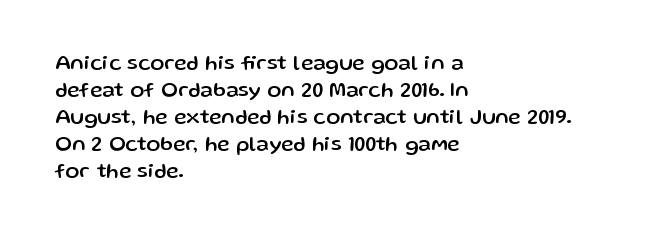
Q: Is the text italic (slanted)? A: No, it is upright.
Q: Is the text underlined? A: No.
Q: How is the paragraph aligned? A: Left-aligned.
Q: Is the spacing between letters normal or unusually wide? A: Normal.
Q: Is the spacing between lines tight, normal or loose? A: Normal.
